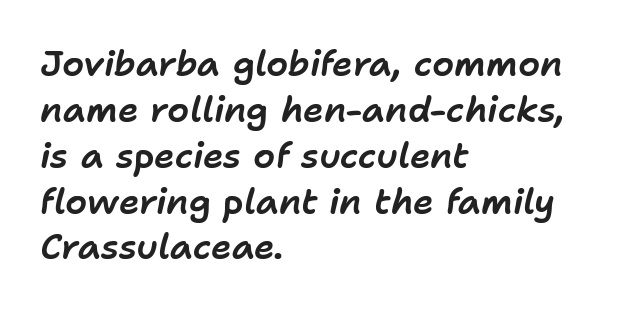
{"italic": "yes", "lean": "right", "slant_degrees": 11, "width": "normal", "stroke_contrast": "low", "x_height": "medium", "monospaced": "no", "underline": "no", "align": "left", "line_spacing": "normal", "line_spacing_ratio": 1.31, "letter_spacing": "normal", "letter_spacing_em": 0.0, "glyph_px": 35}
